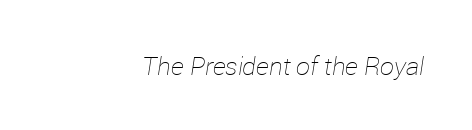
In terms of letterspacing, this is plain default setting. The typesetting does not lean heavy: it is not bold. All the whitespace from short lines collects on the left. If you drew a line through each stem, it would be angled.
